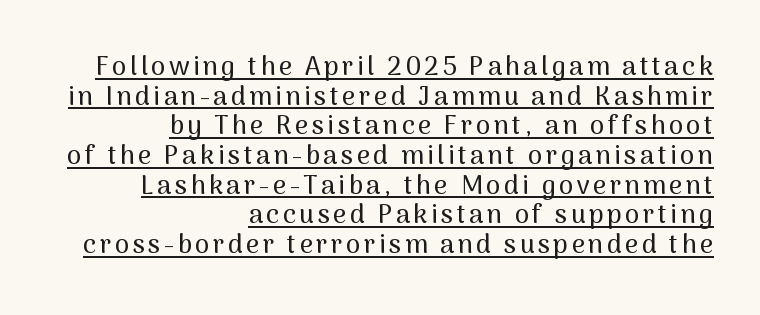
Q: Is the text italic (slanted)? A: No, it is upright.
Q: Is the text underlined? A: Yes.
Q: How is the paragraph aligned? A: Right-aligned.
Q: Is the spacing between lines tight, normal or loose? A: Tight.
